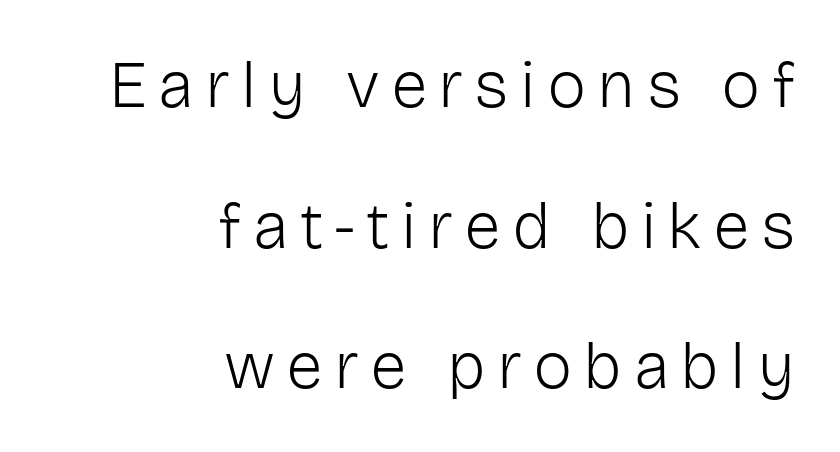
Q: Is the text bold? A: No.
Q: Is the text italic (slanted)? A: No, it is upright.
Q: Is the typeface a serif or a sans-serif typeface? A: Sans-serif.
Q: Is the text underlined? A: No.
Q: How is the paragraph aligned? A: Right-aligned.
Q: Is the spacing between lines tight, normal or loose? A: Loose.
Q: Width (condensed, normal, or wide)? A: Normal.
Q: Stroke contrast? A: Low.
Q: x-height? A: Medium.
Q: Monospaced? A: No.
